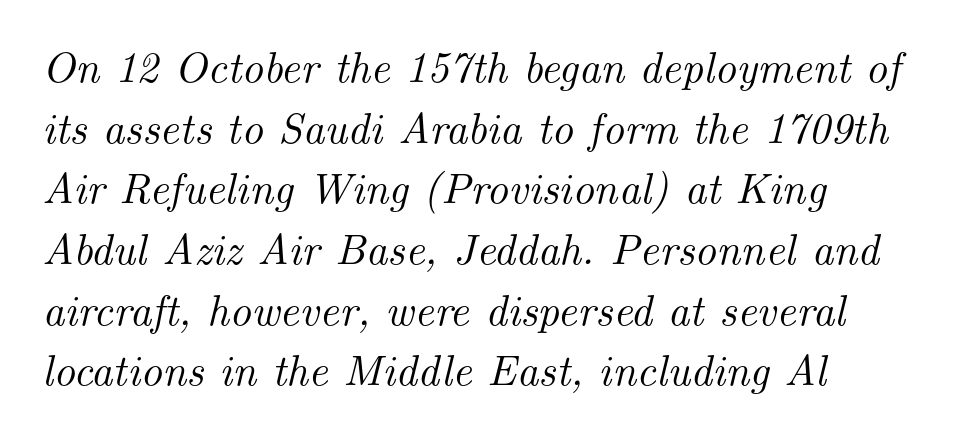
Line starts are locked; line ends wander. The type is set solid horizontally, with unmodified tracking. Serif or sans? Serif — the stroke terminals have little feet. Any mark beneath the type? The region is blank. One glance says typical: line gaps are just what's usual. The passage shown is typed in a proportional face where columns would drift.
